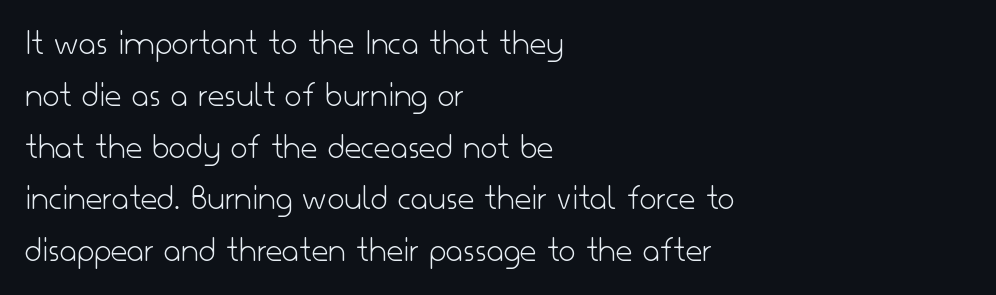
Each new line begins a customary step beneath the previous one. These lines are rendered in a variable-pitch font. The baseline area is clear. Unbolded letterforms with no extra heft.
